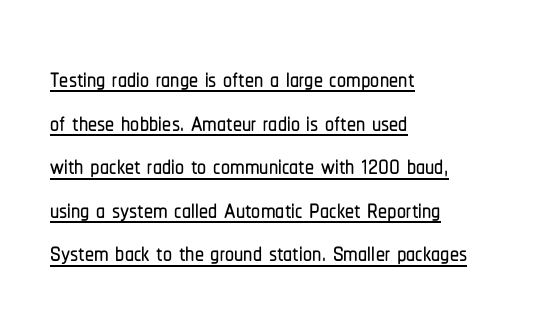
{"serif": "no", "italic": "no", "width": "condensed", "stroke_contrast": "low", "x_height": "medium", "monospaced": "no", "underline": "yes", "align": "left", "line_spacing_ratio": 1.21, "letter_spacing": "normal", "letter_spacing_em": 0.0, "glyph_px": 36}
